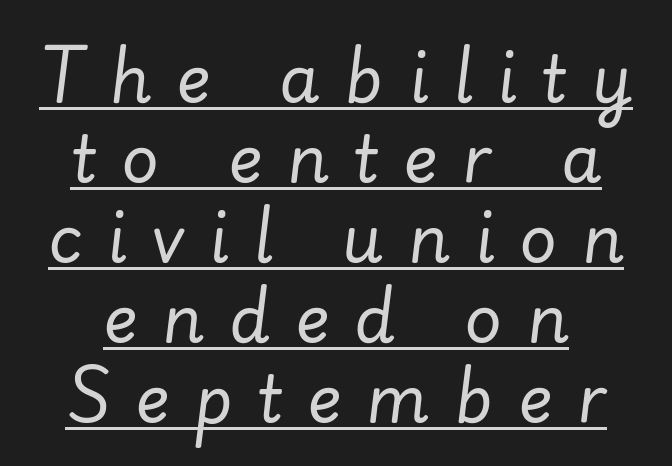
Q: Is the text bold? A: No.
Q: Is the text italic (slanted)? A: Yes, it leans right by about 7 degrees.
Q: Is the text underlined? A: Yes.
Q: How is the paragraph aligned? A: Centered.
Q: Is the spacing between letters normal or unusually wide? A: Unusually wide.
Q: Width (condensed, normal, or wide)? A: Normal.
Q: Stroke contrast? A: Low.
Q: x-height? A: Small.
Q: Monospaced? A: No.
